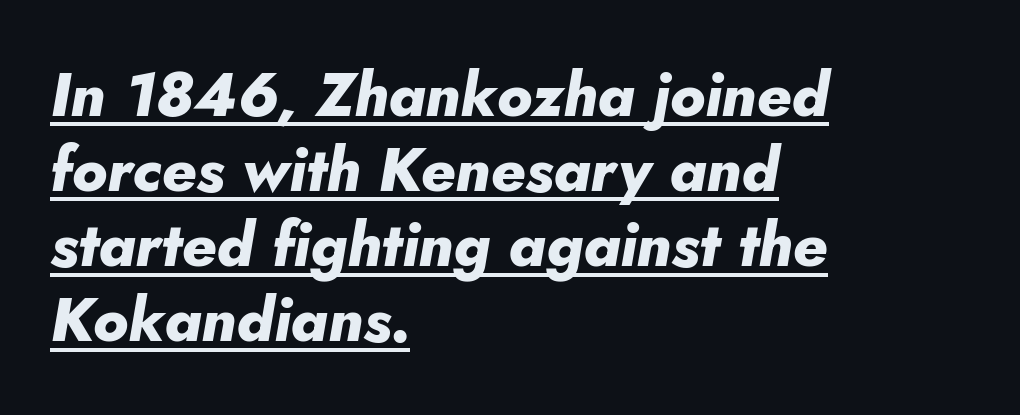
{"italic": "yes", "lean": "right", "slant_degrees": 5, "bold": "yes", "weight": "heavy", "width": "normal", "stroke_contrast": "low", "x_height": "small", "monospaced": "no", "underline": "yes", "align": "left", "line_spacing_ratio": 1.23, "letter_spacing": "normal", "letter_spacing_em": 0.0, "glyph_px": 61}
